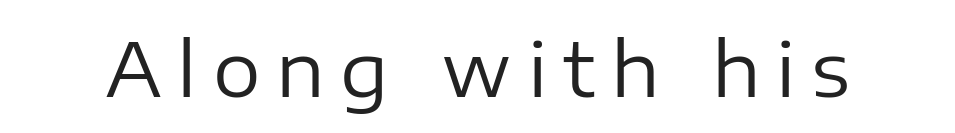
The image shows 75 px regular-weight sans-serif type, upright; set unusually wide letter spacing (+0.21 em), not underlined; low stroke contrast and a medium x-height.
